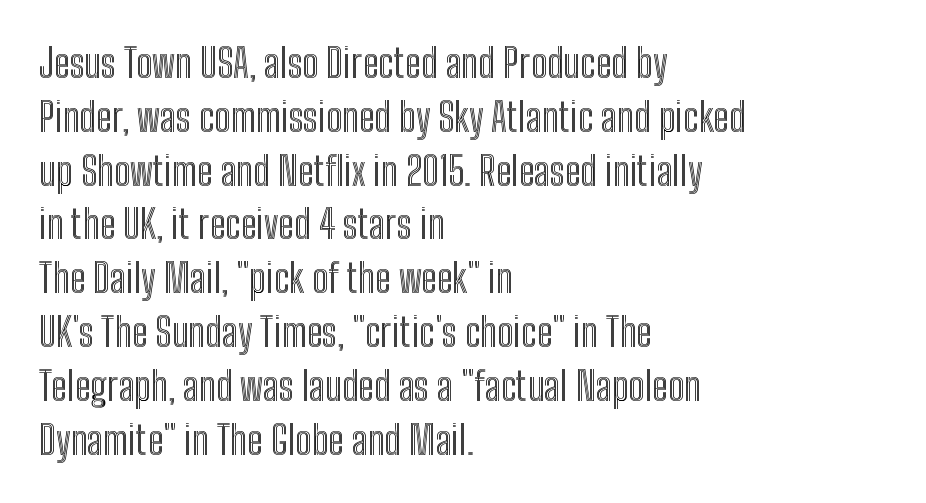
{"italic": "no", "width": "condensed", "x_height": "medium", "monospaced": "no", "underline": "no", "align": "left", "line_spacing": "normal", "line_spacing_ratio": 1.38, "letter_spacing": "normal", "letter_spacing_em": 0.0, "glyph_px": 39}
